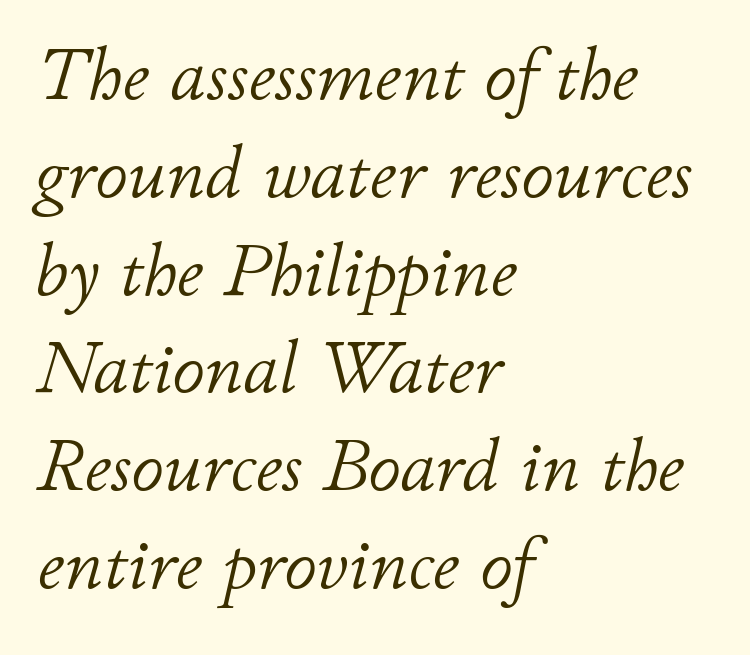
{"italic": "yes", "lean": "right", "slant_degrees": 11, "bold": "no", "weight": "light", "width": "normal", "stroke_contrast": "low", "x_height": "small", "monospaced": "no", "underline": "no", "align": "left", "line_spacing": "normal", "line_spacing_ratio": 1.34, "letter_spacing": "normal", "letter_spacing_em": 0.0, "glyph_px": 73}
